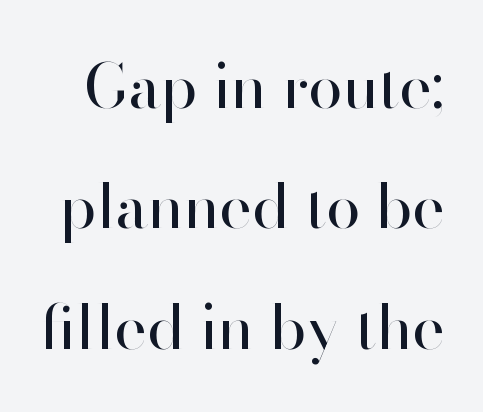
{"serif": "no", "italic": "no", "bold": "no", "weight": "regular", "width": "normal", "stroke_contrast": "high", "x_height": "small", "monospaced": "no", "underline": "no", "line_spacing": "loose", "line_spacing_ratio": 1.94, "letter_spacing": "normal", "letter_spacing_em": 0.0, "glyph_px": 62}
